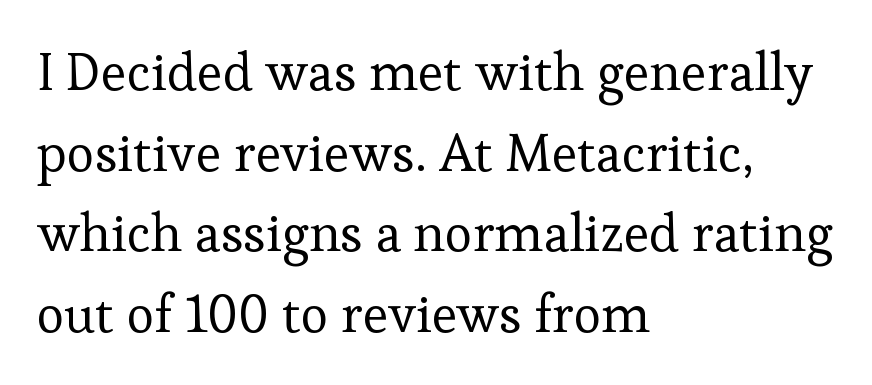
Q: Is the text bold? A: No.
Q: Is the text italic (slanted)? A: No, it is upright.
Q: Is the typeface a serif or a sans-serif typeface? A: Serif.
Q: Is the text underlined? A: No.
Q: How is the paragraph aligned? A: Left-aligned.
Q: Is the spacing between letters normal or unusually wide? A: Normal.
Q: Is the spacing between lines tight, normal or loose? A: Normal.
Q: Width (condensed, normal, or wide)? A: Normal.
Q: Stroke contrast? A: Low.
Q: x-height? A: Medium.
Q: Monospaced? A: No.
